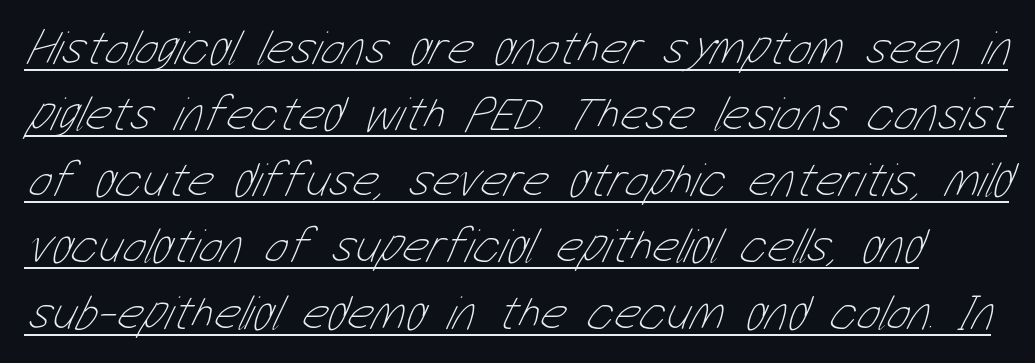
Q: Is the text bold? A: No.
Q: Is the text underlined? A: Yes.
Q: Is the spacing between letters normal or unusually wide? A: Normal.
Q: Is the spacing between lines tight, normal or loose? A: Normal.
Q: Width (condensed, normal, or wide)? A: Condensed.
Q: Stroke contrast? A: Low.
Q: x-height? A: Medium.
Q: Monospaced? A: No.
